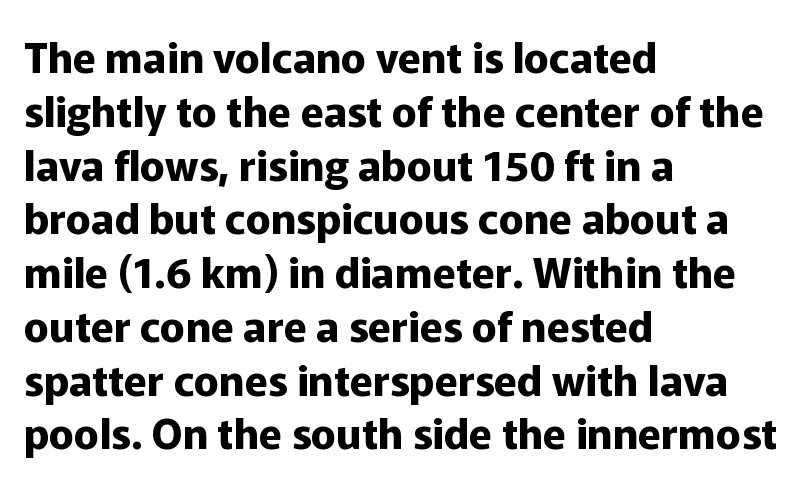
Q: Is the text bold? A: Yes.
Q: Is the text italic (slanted)? A: No, it is upright.
Q: Is the typeface a serif or a sans-serif typeface? A: Sans-serif.
Q: Is the text underlined? A: No.
Q: How is the paragraph aligned? A: Left-aligned.
Q: Is the spacing between letters normal or unusually wide? A: Normal.
Q: Is the spacing between lines tight, normal or loose? A: Normal.
Q: Width (condensed, normal, or wide)? A: Normal.
Q: Stroke contrast? A: Low.
Q: x-height? A: Medium.
Q: Monospaced? A: No.
